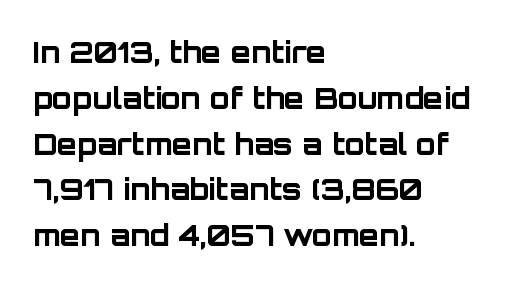
The image shows 29 px bold sans-serif type, upright; set left-aligned, normal line spacing (1.58x), normal letter spacing, not underlined; low stroke contrast and a large x-height.
